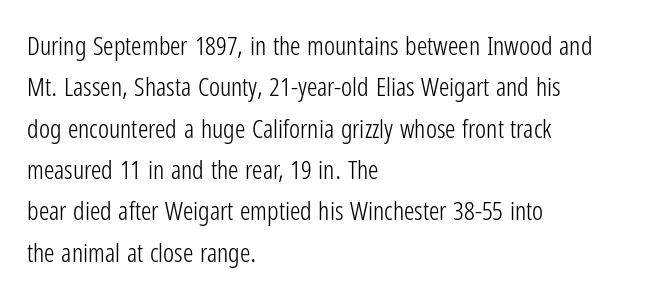
The image shows 26 px text type, upright; set left-aligned, normal line spacing (1.59x), normal letter spacing, not underlined.
